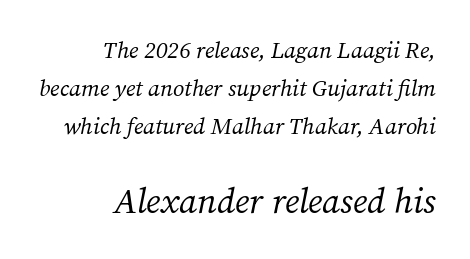
Visually, the bottom section dominates because its glyphs are scaled up. Compared with a typical body face, this is equally light or lighter still. Looks like regular typesetting: each glyph gets only the width it needs. These lines were composed using italics. Font category for this specimen: serif.
